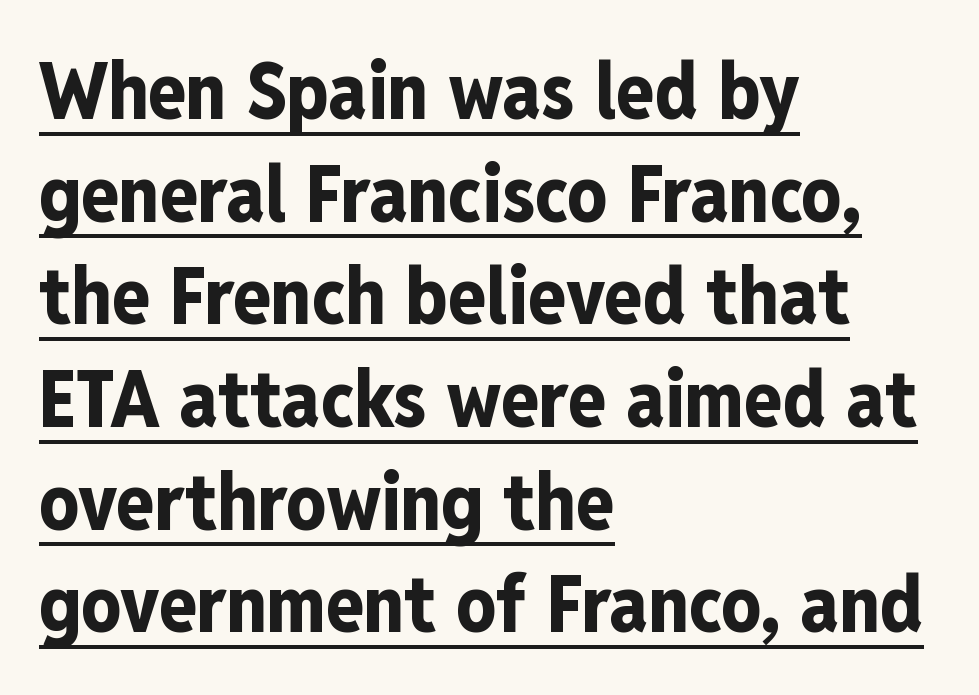
Q: Is the text bold? A: Yes.
Q: Is the text italic (slanted)? A: No, it is upright.
Q: Is the typeface a serif or a sans-serif typeface? A: Sans-serif.
Q: Is the text underlined? A: Yes.
Q: How is the paragraph aligned? A: Left-aligned.
Q: Is the spacing between letters normal or unusually wide? A: Normal.
Q: Is the spacing between lines tight, normal or loose? A: Normal.
Q: Width (condensed, normal, or wide)? A: Condensed.
Q: Stroke contrast? A: Low.
Q: x-height? A: Medium.
Q: Monospaced? A: No.
